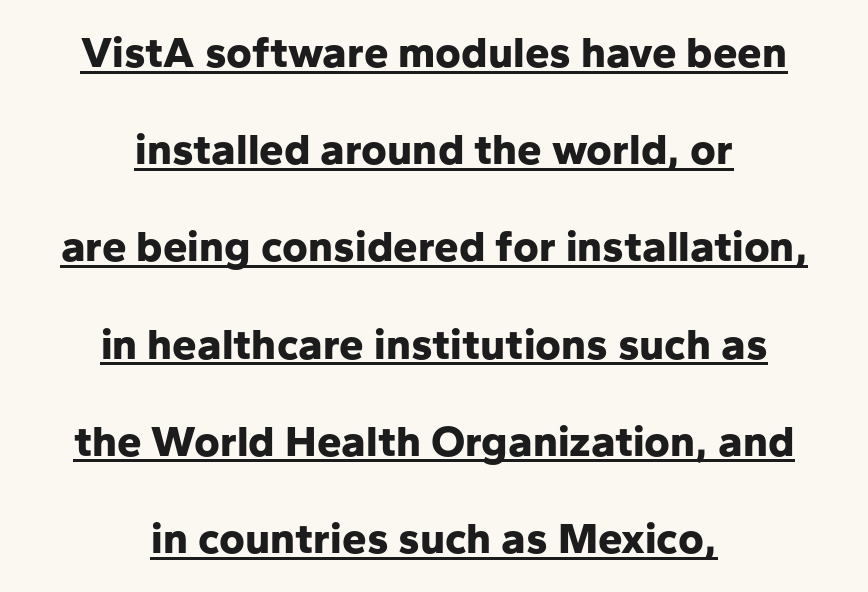
Q: Is the text bold? A: Yes.
Q: Is the text italic (slanted)? A: No, it is upright.
Q: Is the typeface a serif or a sans-serif typeface? A: Sans-serif.
Q: Is the text underlined? A: Yes.
Q: How is the paragraph aligned? A: Centered.
Q: Is the spacing between letters normal or unusually wide? A: Normal.
Q: Is the spacing between lines tight, normal or loose? A: Loose.
Q: Width (condensed, normal, or wide)? A: Normal.
Q: Stroke contrast? A: Low.
Q: x-height? A: Medium.
Q: Monospaced? A: No.
